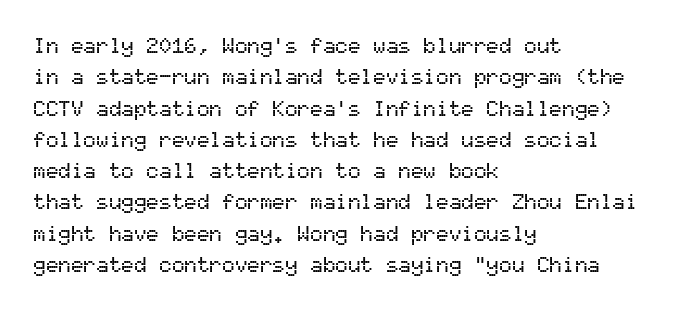
Q: Is the text italic (slanted)? A: No, it is upright.
Q: Is the text underlined? A: No.
Q: How is the paragraph aligned? A: Left-aligned.
Q: Is the spacing between letters normal or unusually wide? A: Normal.
Q: Is the spacing between lines tight, normal or loose? A: Normal.
